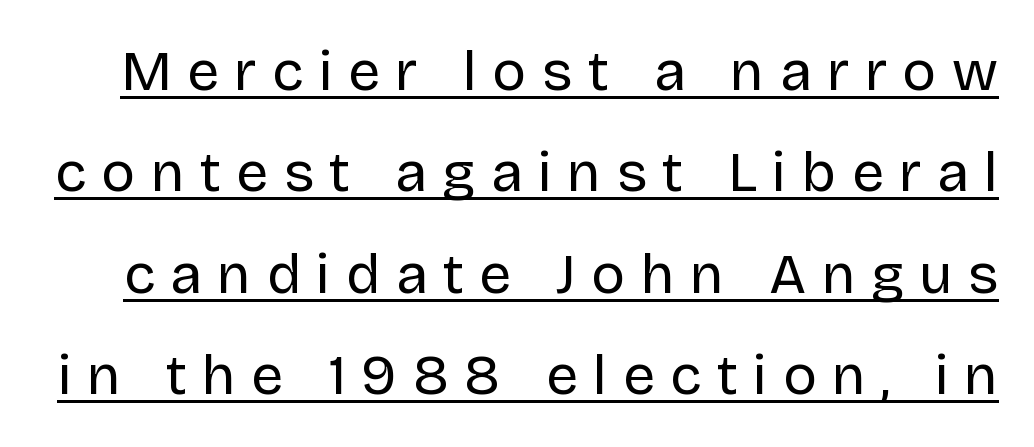
Q: Is the text bold? A: No.
Q: Is the text italic (slanted)? A: No, it is upright.
Q: Is the typeface a serif or a sans-serif typeface? A: Sans-serif.
Q: Is the text underlined? A: Yes.
Q: Is the spacing between letters normal or unusually wide? A: Unusually wide.
Q: Width (condensed, normal, or wide)? A: Normal.
Q: Stroke contrast? A: Low.
Q: x-height? A: Large.
Q: Monospaced? A: No.
